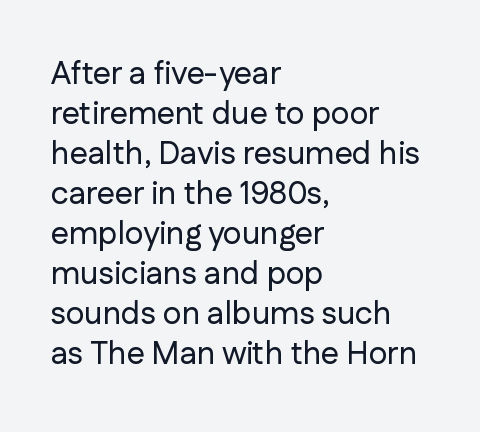
The image shows 32 px sans-serif type, upright; set left-aligned, normal line spacing (1.25x), normal letter spacing, not underlined; low stroke contrast and a medium x-height.
